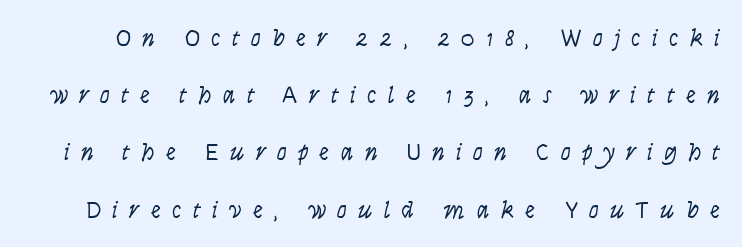
The image shows 25 px text type, italic (leaning right); set loose line spacing (2.29x), unusually wide letter spacing (+0.45 em), not underlined.
